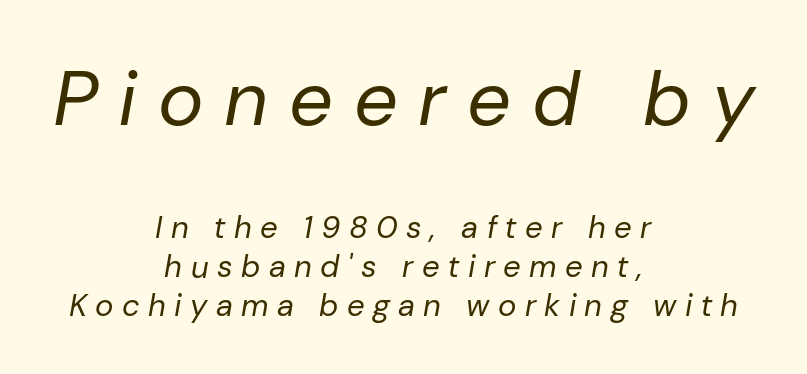
Q: Is the text bold? A: No.
Q: Is the text italic (slanted)? A: Yes, it leans right by about 10 degrees.
Q: Is the text underlined? A: No.
Q: How is the paragraph aligned? A: Centered.
Q: Is the spacing between letters normal or unusually wide? A: Unusually wide.
Q: Is the spacing between lines tight, normal or loose? A: Normal.
Q: Which block of text is set in a larger size, the first (top) or the second (bottom)? A: The first (top) one.
Q: Width (condensed, normal, or wide)? A: Normal.
Q: Stroke contrast? A: Low.
Q: x-height? A: Medium.
Q: Monospaced? A: No.
